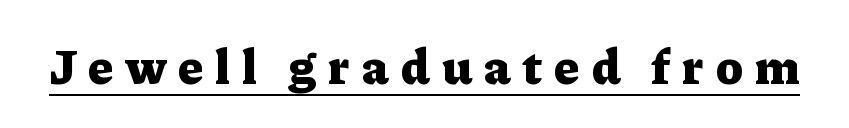
The face used here is proportionally spaced, like ordinary book or web type. This rendering employs a face with finishing strokes, i.e., a serif. The lettering holds an erect, upright posture throughout. Descenders here cross a horizontal rule under the line. These lines have a slow, spaced-out rhythm from letter to letter. Notice how thick the strokes are: this is what a full bold looks like.
